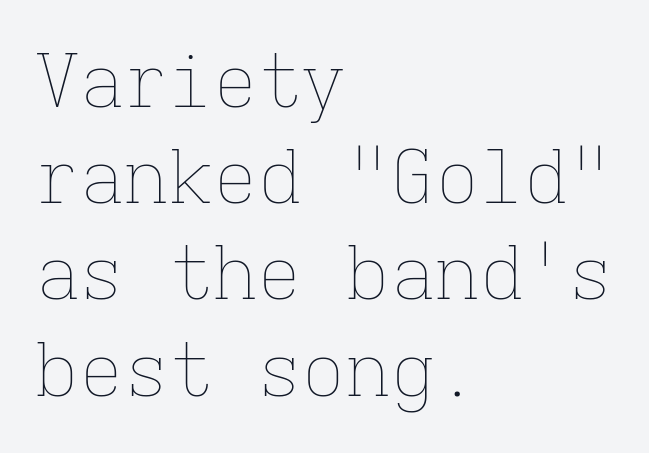
The image shows 74 px thin type, upright, monospaced; set left-aligned, normal line spacing (1.3x), normal letter spacing, not underlined; low stroke contrast and a medium x-height.
